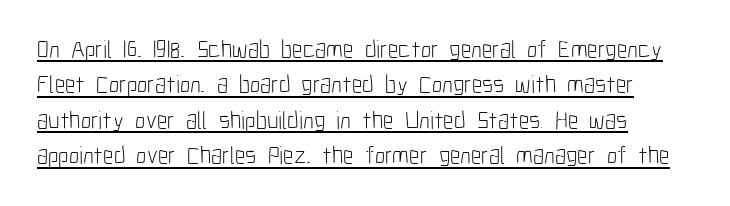
All the whitespace from short lines collects on the right. Upright lettering throughout. Each line of the rendering has a horizontal stroke beneath the glyphs. The designer left line spacing at the default. Look at the tracking — it's just the regular setting, nothing added. Counters stay open thanks to moderate or lighter strokes.
